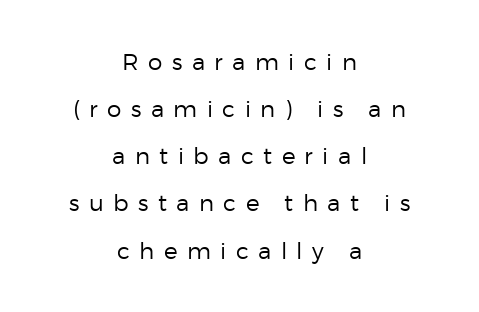
Q: Is the text bold? A: No.
Q: Is the text italic (slanted)? A: No, it is upright.
Q: Is the text underlined? A: No.
Q: How is the paragraph aligned? A: Centered.
Q: Is the spacing between letters normal or unusually wide? A: Unusually wide.
Q: Is the spacing between lines tight, normal or loose? A: Loose.
